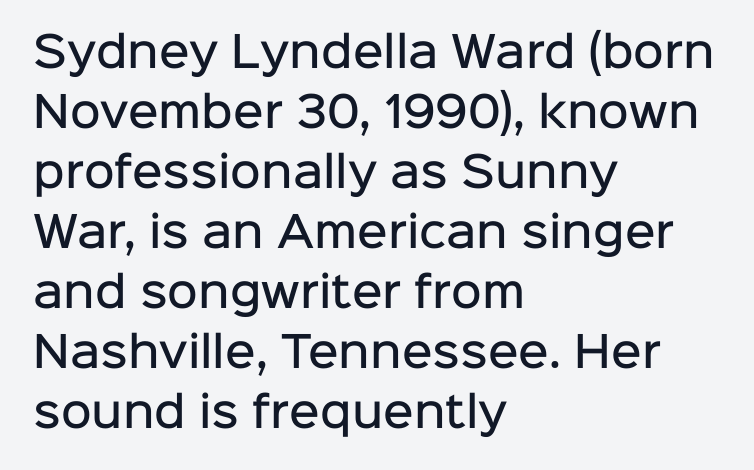
Q: Is the text bold? A: Semi-bold.
Q: Is the text italic (slanted)? A: No, it is upright.
Q: Is the typeface a serif or a sans-serif typeface? A: Sans-serif.
Q: Is the text underlined? A: No.
Q: How is the paragraph aligned? A: Left-aligned.
Q: Is the spacing between letters normal or unusually wide? A: Normal.
Q: Is the spacing between lines tight, normal or loose? A: Normal.
Q: Width (condensed, normal, or wide)? A: Normal.
Q: Stroke contrast? A: Low.
Q: x-height? A: Medium.
Q: Monospaced? A: No.
